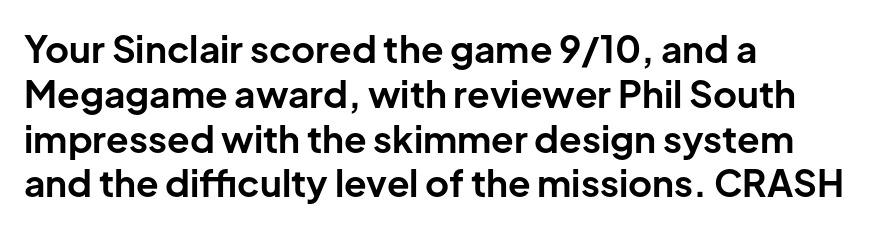
Q: Is the text bold? A: Yes.
Q: Is the text italic (slanted)? A: No, it is upright.
Q: Is the typeface a serif or a sans-serif typeface? A: Sans-serif.
Q: Is the text underlined? A: No.
Q: How is the paragraph aligned? A: Left-aligned.
Q: Is the spacing between letters normal or unusually wide? A: Normal.
Q: Width (condensed, normal, or wide)? A: Normal.
Q: Stroke contrast? A: Low.
Q: x-height? A: Medium.
Q: Monospaced? A: No.
